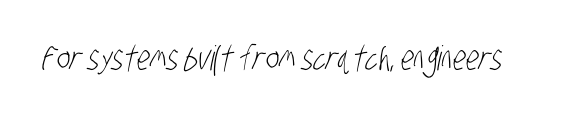
The image shows 34 px light, condensed sans-serif type; set normal letter spacing, not underlined; low stroke contrast and a large x-height.
